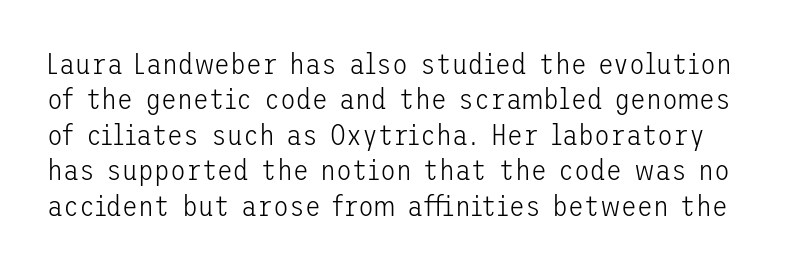
Q: Is the text bold? A: No.
Q: Is the text italic (slanted)? A: No, it is upright.
Q: Is the typeface a serif or a sans-serif typeface? A: Sans-serif.
Q: Is the text underlined? A: No.
Q: Is the spacing between letters normal or unusually wide? A: Normal.
Q: Width (condensed, normal, or wide)? A: Normal.
Q: Stroke contrast? A: Low.
Q: x-height? A: Medium.
